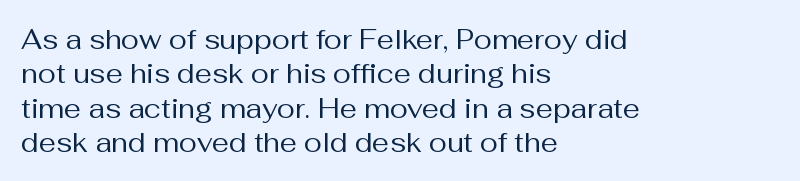
The image shows 27 px text type, upright; set left-aligned, normal line spacing (1.27x), normal letter spacing, not underlined.
